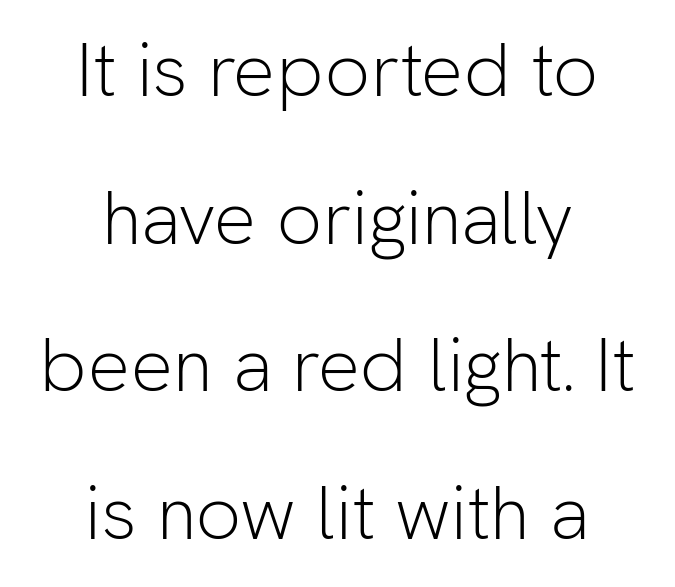
{"serif": "no", "italic": "no", "bold": "no", "weight": "light", "width": "normal", "stroke_contrast": "low", "x_height": "medium", "monospaced": "no", "underline": "no", "align": "center", "line_spacing": "loose", "line_spacing_ratio": 1.97, "letter_spacing": "normal", "letter_spacing_em": 0.0, "glyph_px": 75}
